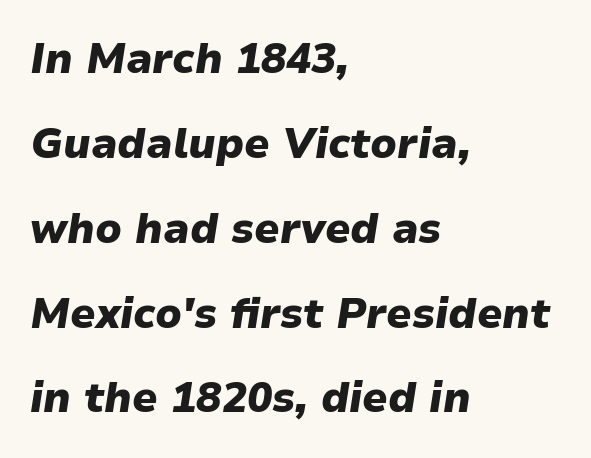
Thick stems and heavy bowls — unmistakably bold. The strip under each line holds only bare page. Spacing verdict: proportional, widths tailored to each character. Style check: oblique. Notice the wide empty band between every row — that's loose leading. The lines in this sample share a left origin and differ only in where they stop.
